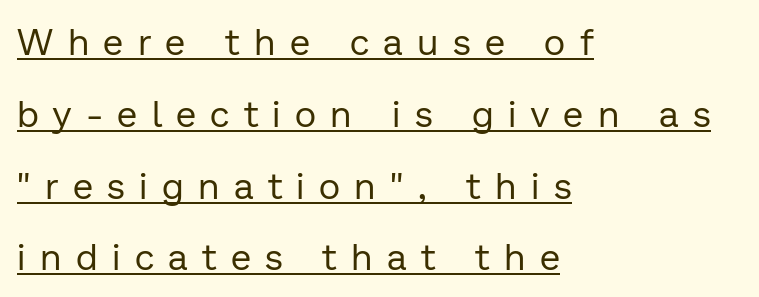
The image shows 37 px regular-weight sans-serif type, upright; set left-aligned, loose line spacing (1.94x), unusually wide letter spacing (+0.39 em), underlined; low stroke contrast and a medium x-height.
